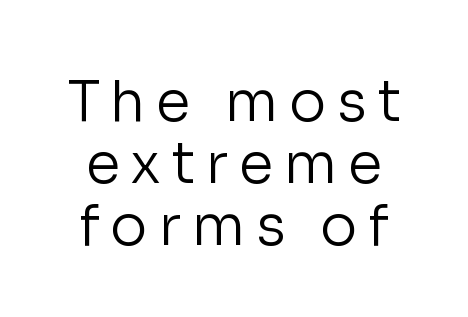
Q: Is the text bold? A: No.
Q: Is the text italic (slanted)? A: No, it is upright.
Q: Is the typeface a serif or a sans-serif typeface? A: Sans-serif.
Q: Is the text underlined? A: No.
Q: Is the spacing between lines tight, normal or loose? A: Tight.
Q: Width (condensed, normal, or wide)? A: Normal.
Q: Stroke contrast? A: Low.
Q: x-height? A: Medium.
Q: Monospaced? A: No.
